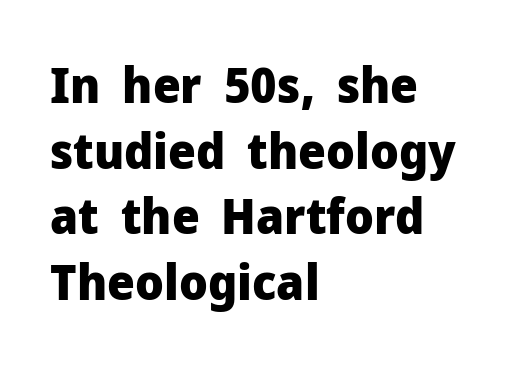
The image shows 49 px heavy sans-serif type, upright; set left-aligned, normal line spacing (1.34x), normal letter spacing, not underlined; low stroke contrast and a medium x-height.
